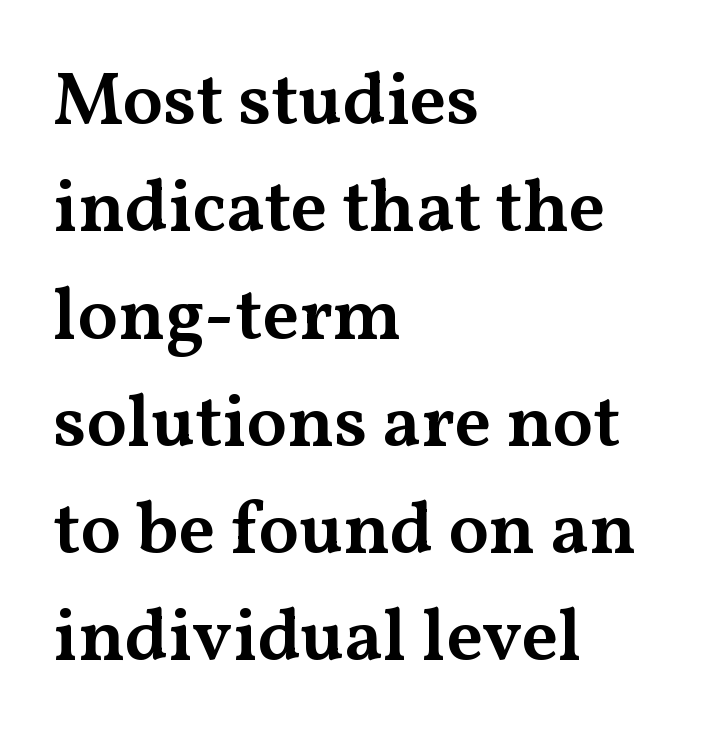
Q: Is the text bold? A: Semi-bold.
Q: Is the text italic (slanted)? A: No, it is upright.
Q: Is the typeface a serif or a sans-serif typeface? A: Serif.
Q: Is the text underlined? A: No.
Q: How is the paragraph aligned? A: Left-aligned.
Q: Is the spacing between letters normal or unusually wide? A: Normal.
Q: Is the spacing between lines tight, normal or loose? A: Normal.
Q: Width (condensed, normal, or wide)? A: Wide.
Q: Stroke contrast? A: Medium.
Q: x-height? A: Medium.
Q: Monospaced? A: No.
